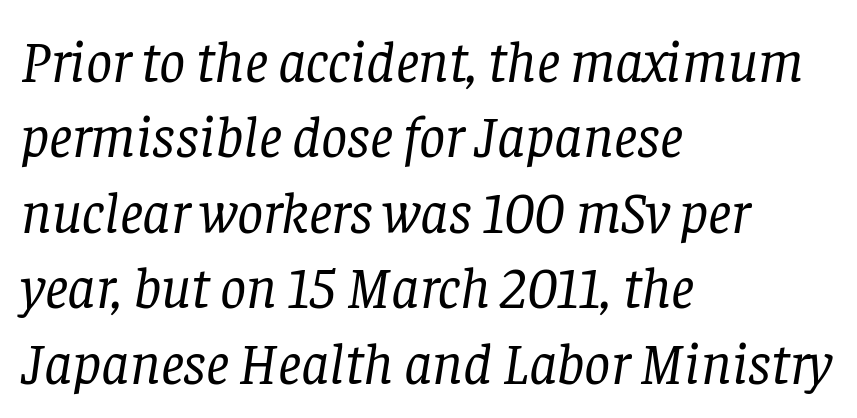
{"serif": "yes", "italic": "yes", "lean": "right", "slant_degrees": 8, "bold": "no", "weight": "regular", "width": "normal", "stroke_contrast": "low", "x_height": "large", "monospaced": "no", "underline": "no", "align": "left", "line_spacing": "normal", "line_spacing_ratio": 1.3, "letter_spacing": "normal", "letter_spacing_em": 0.0, "glyph_px": 58}
